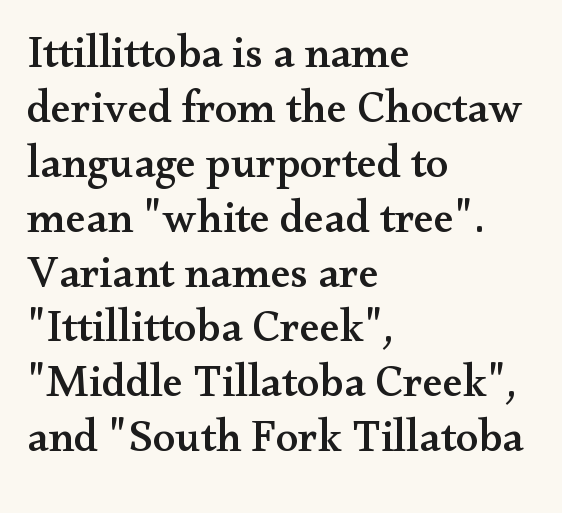
Q: Is the text italic (slanted)? A: No, it is upright.
Q: Is the typeface a serif or a sans-serif typeface? A: Serif.
Q: Is the text underlined? A: No.
Q: How is the paragraph aligned? A: Left-aligned.
Q: Is the spacing between letters normal or unusually wide? A: Normal.
Q: Width (condensed, normal, or wide)? A: Wide.
Q: Stroke contrast? A: Medium.
Q: x-height? A: Small.
Q: Monospaced? A: No.
